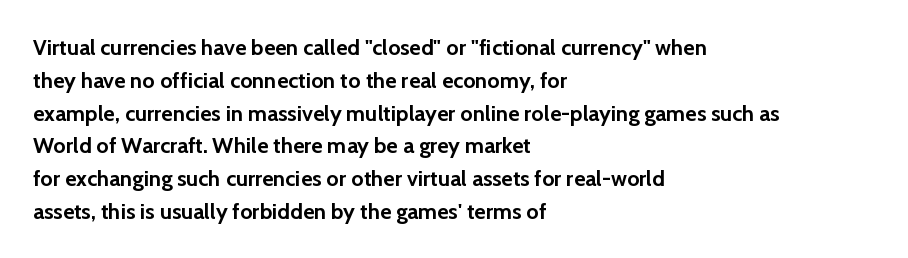
Nobody touched the tracking dial on this one. Alignment: flush left. Tall strokes in this sample are plumb rather than angled. Weight: bold.
